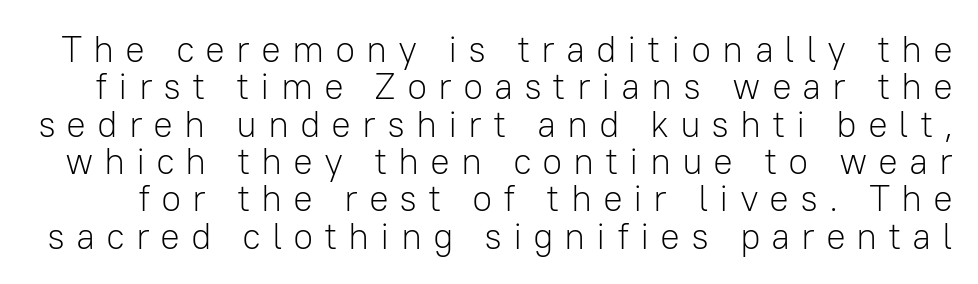
The image shows 37 px light sans-serif type, upright; set tight line spacing (1.01x), unusually wide letter spacing (+0.29 em), not underlined; low stroke contrast and a medium x-height.
